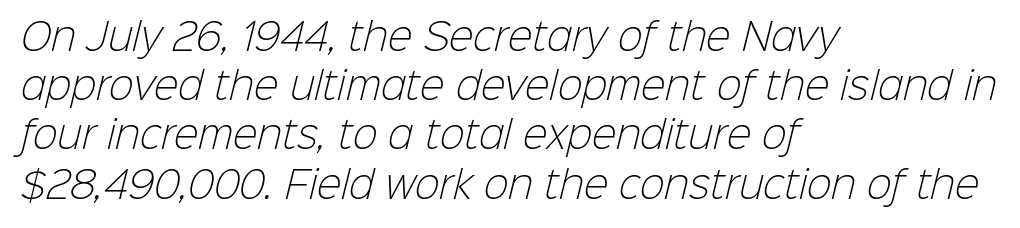
{"serif": "no", "bold": "no", "weight": "light", "width": "normal", "stroke_contrast": "low", "x_height": "medium", "monospaced": "no", "underline": "no", "align": "left", "line_spacing": "normal", "line_spacing_ratio": 1.33, "letter_spacing": "normal", "letter_spacing_em": 0.0, "glyph_px": 37}
